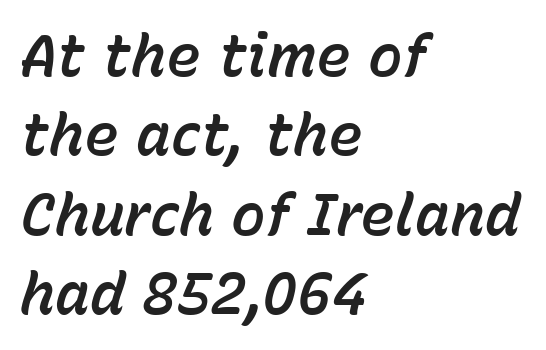
The image shows 58 px text type, italic (leaning right); set left-aligned, normal line spacing (1.37x), normal letter spacing, not underlined; low stroke contrast and a medium x-height.
